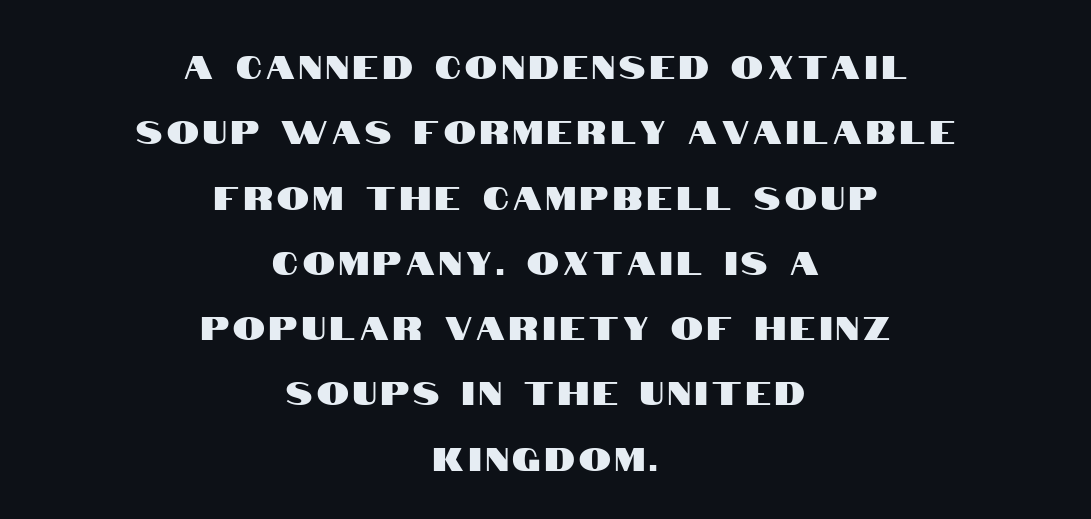
Teacher's note: observe the equal gaps on both sides — that is centered alignment. Descenders hang freely into open space. Character widths vary here, with narrow letters taking less room than wide ones. To sum up the face: it is a sans, with no serifs.
